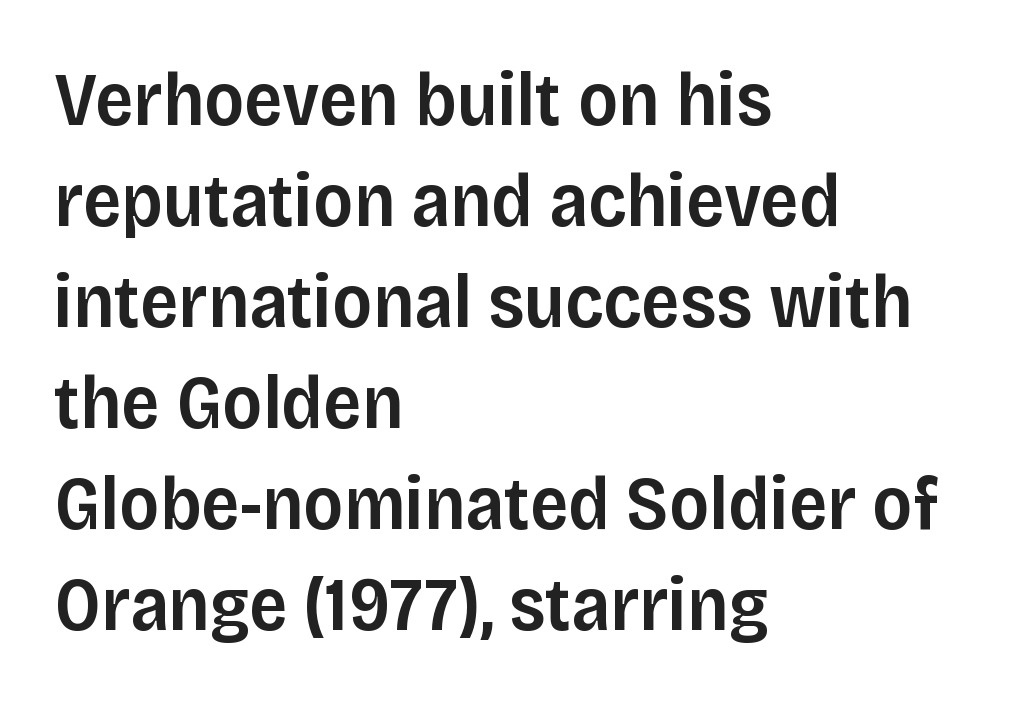
Q: Is the text bold? A: Semi-bold.
Q: Is the text italic (slanted)? A: No, it is upright.
Q: Is the typeface a serif or a sans-serif typeface? A: Sans-serif.
Q: Is the text underlined? A: No.
Q: How is the paragraph aligned? A: Left-aligned.
Q: Is the spacing between letters normal or unusually wide? A: Normal.
Q: Is the spacing between lines tight, normal or loose? A: Normal.
Q: Width (condensed, normal, or wide)? A: Normal.
Q: Stroke contrast? A: Low.
Q: x-height? A: Large.
Q: Monospaced? A: No.
